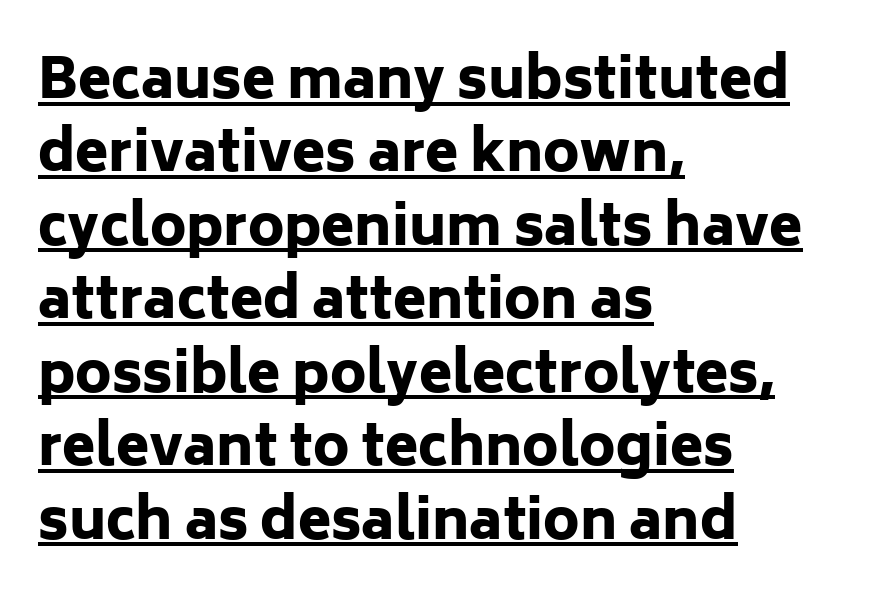
{"serif": "no", "italic": "no", "bold": "yes", "weight": "heavy", "width": "normal", "stroke_contrast": "low", "x_height": "medium", "monospaced": "no", "underline": "yes", "align": "left", "line_spacing": "normal", "line_spacing_ratio": 1.36, "letter_spacing": "normal", "letter_spacing_em": 0.0, "glyph_px": 54}
